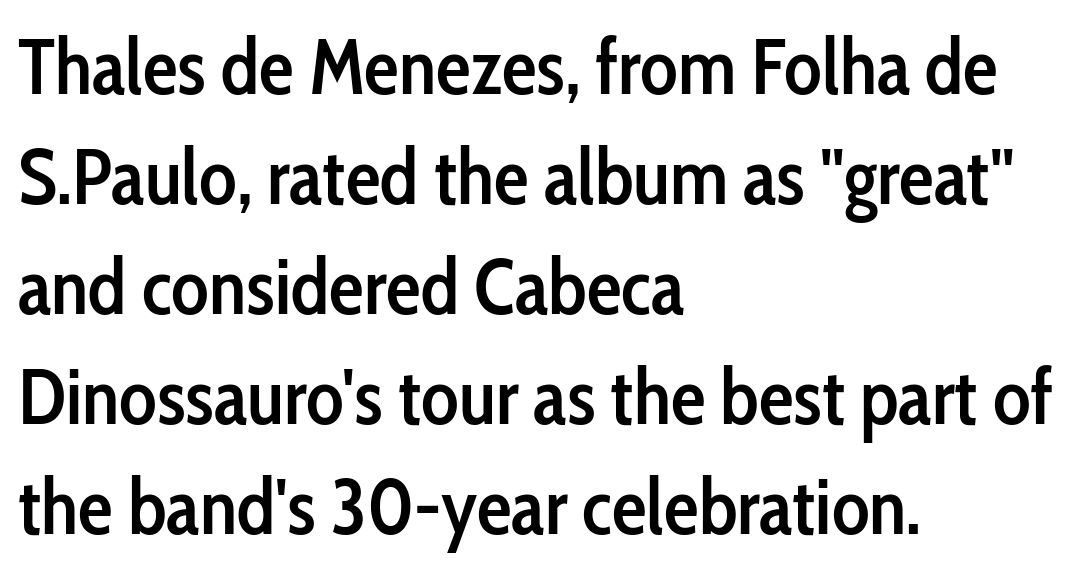
The image shows 78 px semibold, condensed sans-serif type, upright; set left-aligned, normal line spacing (1.41x), normal letter spacing, not underlined; low stroke contrast and a medium x-height.
